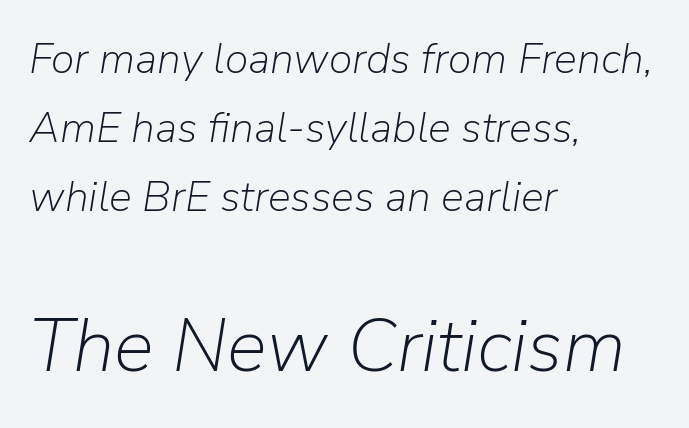
Q: Is the text bold? A: No.
Q: Is the text italic (slanted)? A: Yes, it leans right by about 9 degrees.
Q: Is the text underlined? A: No.
Q: How is the paragraph aligned? A: Left-aligned.
Q: Is the spacing between letters normal or unusually wide? A: Normal.
Q: Is the spacing between lines tight, normal or loose? A: Normal.
Q: Which block of text is set in a larger size, the first (top) or the second (bottom)? A: The second (bottom) one.
Q: Width (condensed, normal, or wide)? A: Normal.
Q: Stroke contrast? A: Low.
Q: x-height? A: Medium.
Q: Monospaced? A: No.
